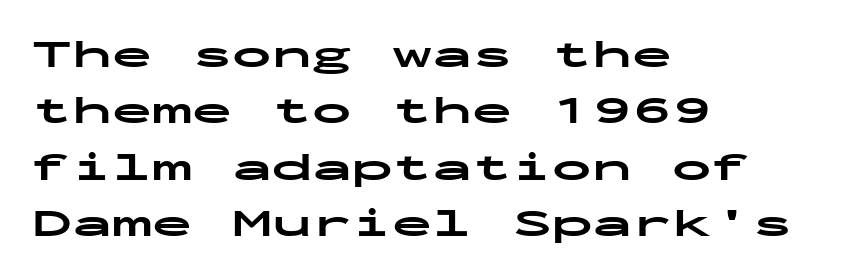
Q: Is the text bold? A: Yes.
Q: Is the text italic (slanted)? A: No, it is upright.
Q: Is the typeface a serif or a sans-serif typeface? A: Sans-serif.
Q: Is the text underlined? A: No.
Q: How is the paragraph aligned? A: Left-aligned.
Q: Is the spacing between letters normal or unusually wide? A: Normal.
Q: Is the spacing between lines tight, normal or loose? A: Normal.
Q: Width (condensed, normal, or wide)? A: Wide.
Q: Stroke contrast? A: Low.
Q: x-height? A: Medium.
Q: Monospaced? A: Yes.
